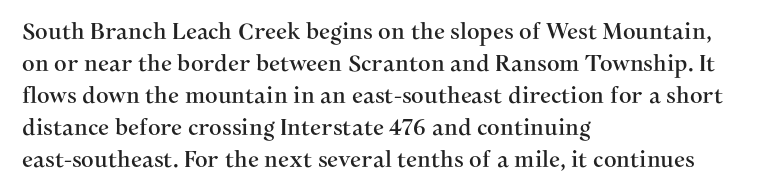
Left-aligned paragraph, ragged on the right. Rendered with straight, roman letterforms. Successive baselines arrive at the customary interval. Descenders are the only things crossing below the line. Is the letter spacing exaggerated? No — it looks like the ordinary default.
